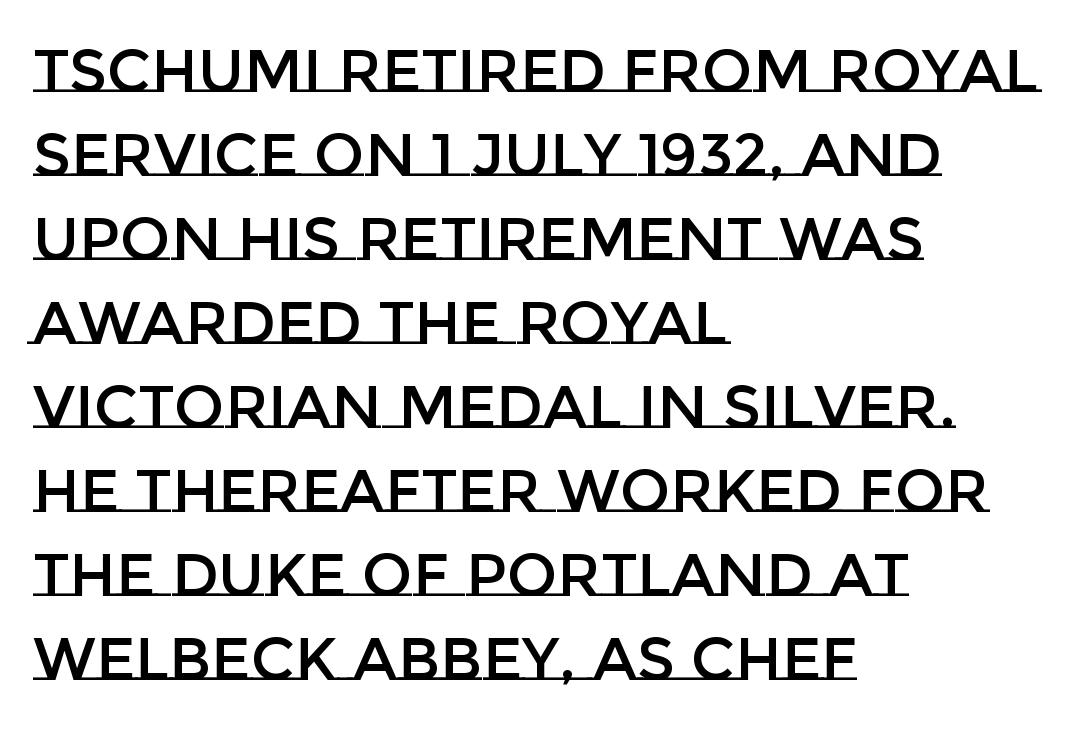
Q: Is the text italic (slanted)? A: No, it is upright.
Q: Is the text underlined? A: No.
Q: How is the paragraph aligned? A: Left-aligned.
Q: Is the spacing between letters normal or unusually wide? A: Normal.
Q: Is the spacing between lines tight, normal or loose? A: Normal.
Q: Width (condensed, normal, or wide)? A: Normal.
Q: Stroke contrast? A: Low.
Q: x-height? A: Large.
Q: Monospaced? A: No.
